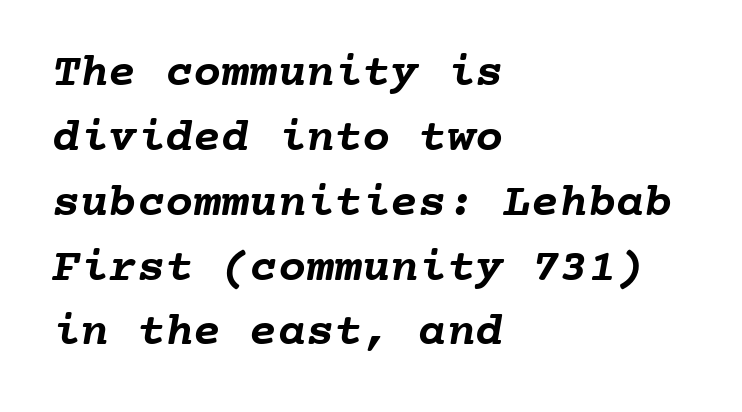
The image shows 47 px semibold type, monospaced; set left-aligned, normal line spacing (1.38x), normal letter spacing, not underlined; low stroke contrast and a medium x-height.
